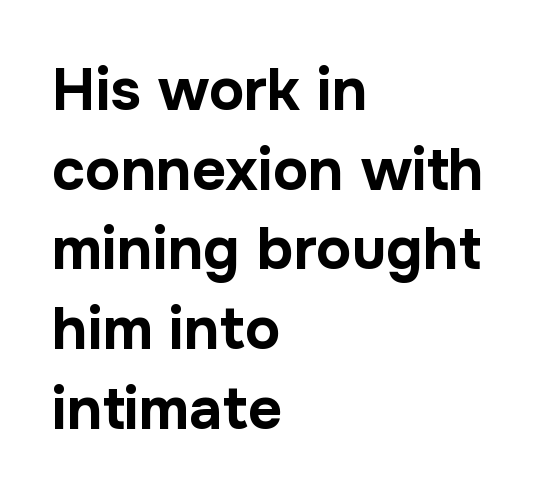
Q: Is the text bold? A: Yes.
Q: Is the text italic (slanted)? A: No, it is upright.
Q: Is the typeface a serif or a sans-serif typeface? A: Sans-serif.
Q: Is the text underlined? A: No.
Q: How is the paragraph aligned? A: Left-aligned.
Q: Is the spacing between letters normal or unusually wide? A: Normal.
Q: Is the spacing between lines tight, normal or loose? A: Normal.
Q: Width (condensed, normal, or wide)? A: Normal.
Q: Stroke contrast? A: Low.
Q: x-height? A: Medium.
Q: Monospaced? A: No.
